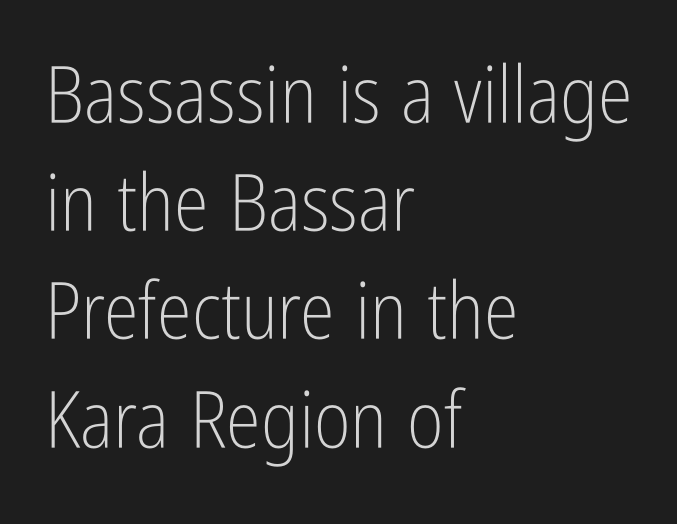
{"serif": "no", "italic": "no", "bold": "no", "weight": "light", "width": "condensed", "stroke_contrast": "low", "x_height": "medium", "monospaced": "no", "underline": "no", "align": "left", "line_spacing": "normal", "line_spacing_ratio": 1.37, "letter_spacing": "normal", "letter_spacing_em": 0.0, "glyph_px": 79}
